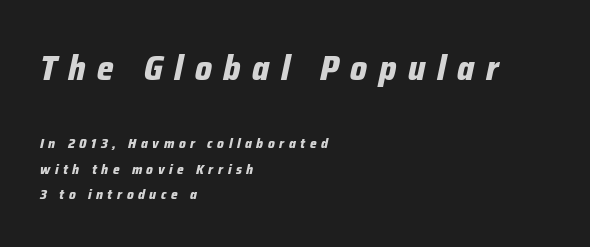
Size contrast runs from large at the top to small at the bottom. A bare baseline throughout the passage. The face used here is proportionally spaced, like ordinary book or web type. Line starts are locked; line ends wander. Notice how the stems are inclined rather than vertical — that's the hallmark of italics. The gaps between neighbouring characters are conspicuously large.
